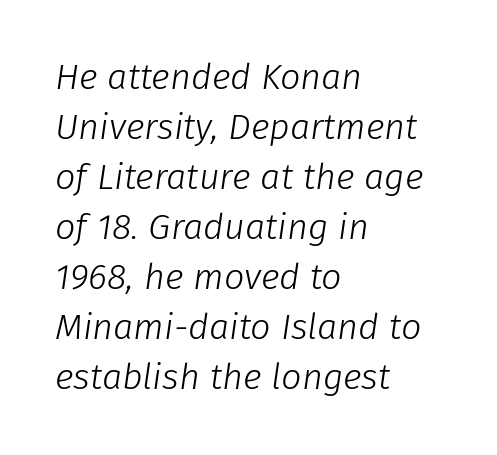
{"italic": "yes", "lean": "right", "slant_degrees": 8, "bold": "no", "weight": "light", "width": "normal", "stroke_contrast": "low", "x_height": "medium", "monospaced": "no", "underline": "no", "align": "left", "line_spacing": "normal", "line_spacing_ratio": 1.39, "letter_spacing": "normal", "letter_spacing_em": 0.0, "glyph_px": 36}
